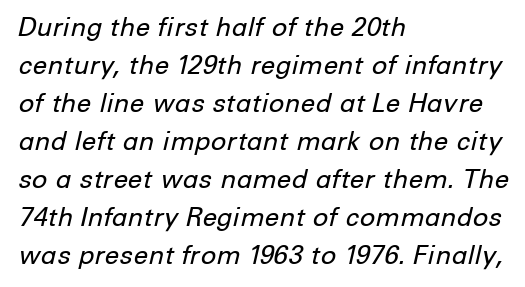
The area under the type is left untouched. The setting favours the left margin, as ordinary paragraphs usually do. Unbolded letterforms with no extra heft. The leading is moderate, giving the passage an even texture.
